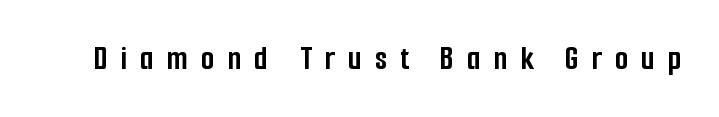
{"serif": "no", "italic": "no", "bold": "yes", "weight": "semibold", "width": "condensed", "stroke_contrast": "low", "x_height": "medium", "monospaced": "no", "underline": "no", "letter_spacing": "wide", "letter_spacing_em": 0.37, "glyph_px": 35}
